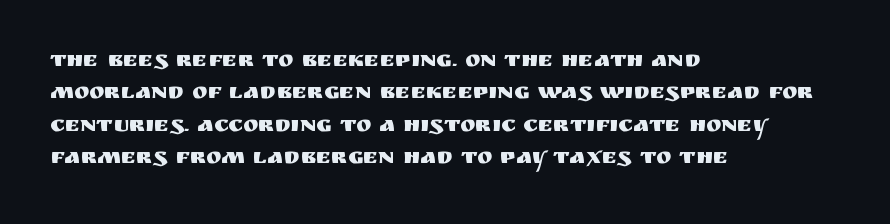
The image shows 23 px text type, upright; set left-aligned, normal line spacing (1.41x), normal letter spacing, not underlined.
